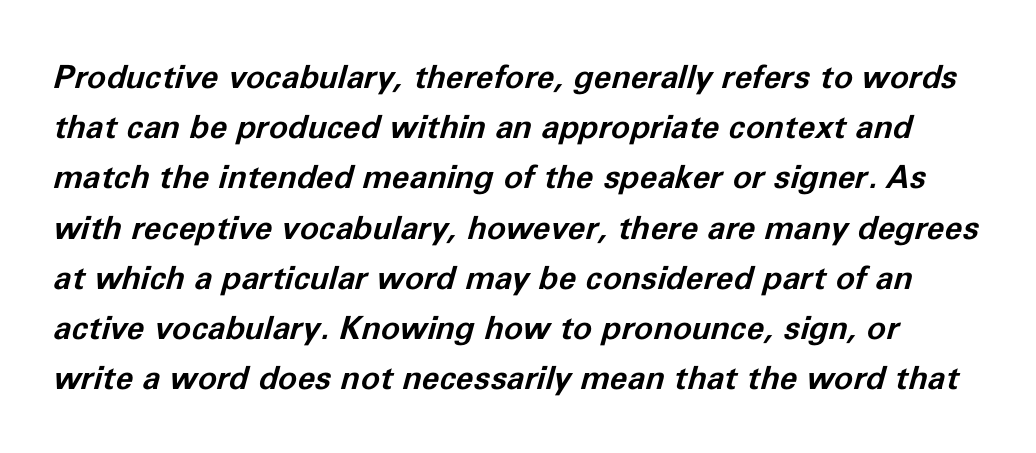
Only glyphs here, with clear space below each row. Vertical spacing — default. These lines carry a lot of weight — the face is fully bold. These lines keep a tight, regular rhythm from letter to letter. Spacing verdict: proportional, widths tailored to each character.
